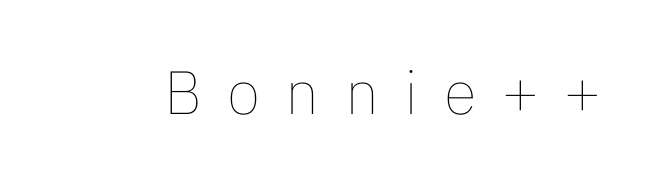
Q: Is the text bold? A: No.
Q: Is the text italic (slanted)? A: No, it is upright.
Q: Is the text underlined? A: No.
Q: Is the spacing between letters normal or unusually wide? A: Unusually wide.
Q: Width (condensed, normal, or wide)? A: Normal.
Q: Stroke contrast? A: Low.
Q: x-height? A: Medium.
Q: Monospaced? A: No.
